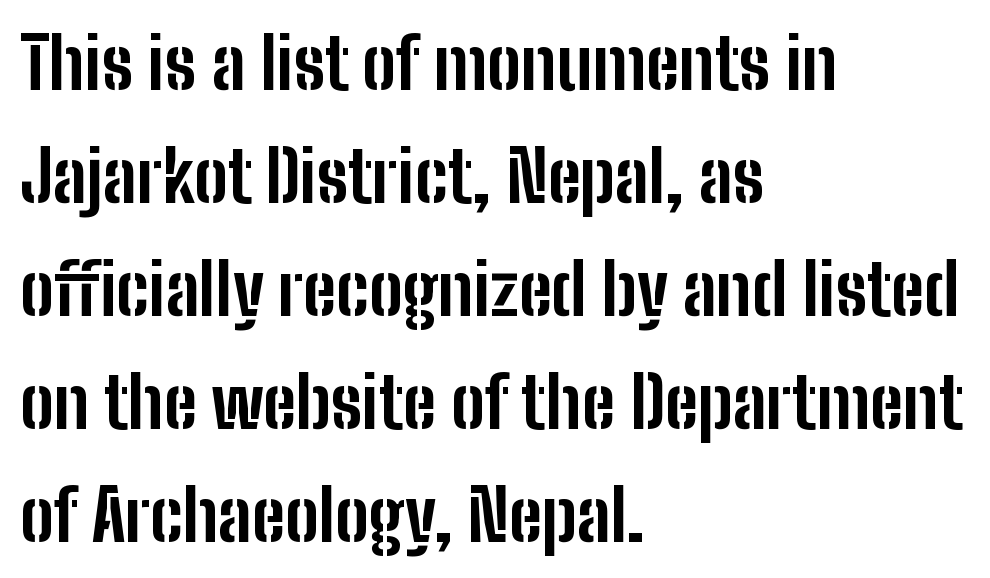
The image shows 71 px bold, condensed sans-serif type, upright; set left-aligned, normal line spacing (1.59x), normal letter spacing, not underlined; low stroke contrast and a medium x-height.
